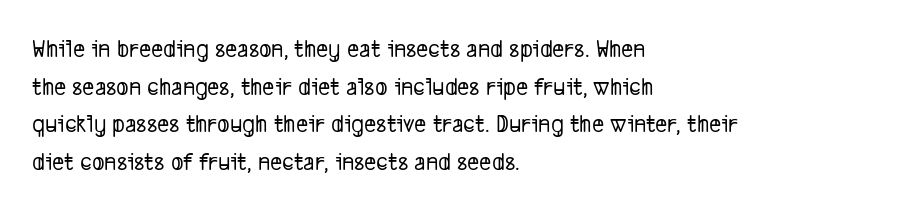
{"underline": "no", "align": "left", "line_spacing": "normal", "line_spacing_ratio": 1.45, "letter_spacing": "normal", "letter_spacing_em": 0.0, "glyph_px": 26}
